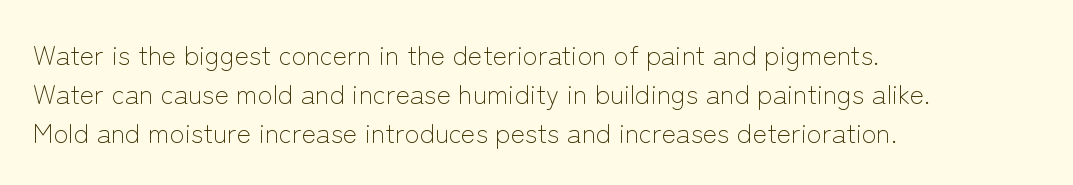
Q: Is the text bold? A: No.
Q: Is the text italic (slanted)? A: No, it is upright.
Q: Is the text underlined? A: No.
Q: How is the paragraph aligned? A: Left-aligned.
Q: Is the spacing between letters normal or unusually wide? A: Normal.
Q: Is the spacing between lines tight, normal or loose? A: Normal.
